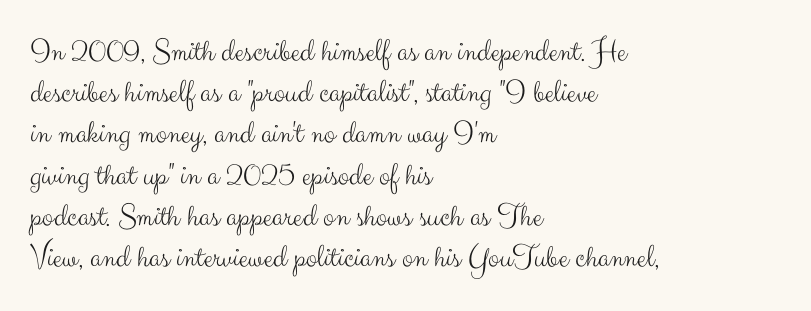
Weight: regular or lighter. The setting favours the left margin, as ordinary paragraphs usually do. The characters display no serif detailing; their extremities are plain. The lines sit at an ordinary, default distance from one another.
